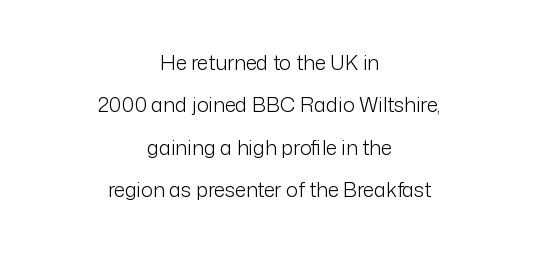
{"italic": "no", "bold": "no", "underline": "no", "align": "center", "line_spacing": "loose", "line_spacing_ratio": 2.12, "letter_spacing": "normal", "letter_spacing_em": 0.0, "glyph_px": 20}
